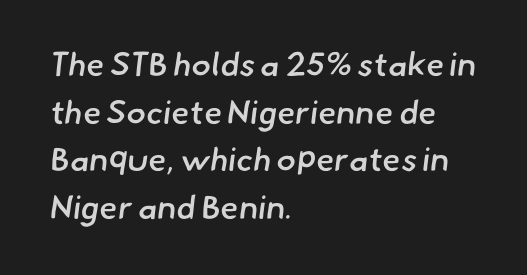
Q: Is the text bold? A: Semi-bold.
Q: Is the typeface a serif or a sans-serif typeface? A: Sans-serif.
Q: Is the text underlined? A: No.
Q: How is the paragraph aligned? A: Left-aligned.
Q: Is the spacing between letters normal or unusually wide? A: Normal.
Q: Is the spacing between lines tight, normal or loose? A: Normal.
Q: Width (condensed, normal, or wide)? A: Normal.
Q: Stroke contrast? A: Low.
Q: x-height? A: Small.
Q: Monospaced? A: No.
